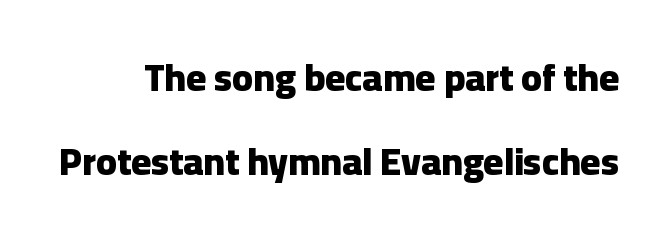
{"serif": "no", "italic": "no", "bold": "yes", "weight": "heavy", "width": "normal", "stroke_contrast": "low", "x_height": "medium", "monospaced": "no", "underline": "no", "line_spacing": "loose", "line_spacing_ratio": 2.22, "letter_spacing": "normal", "letter_spacing_em": 0.0, "glyph_px": 38}
